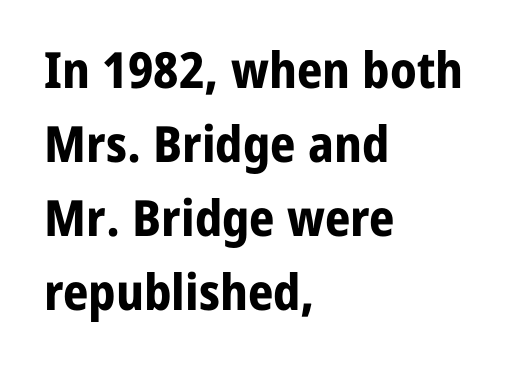
{"serif": "no", "italic": "no", "bold": "yes", "weight": "bold", "width": "normal", "stroke_contrast": "low", "x_height": "medium", "monospaced": "no", "underline": "no", "align": "left", "line_spacing": "normal", "line_spacing_ratio": 1.48, "letter_spacing": "normal", "letter_spacing_em": 0.0, "glyph_px": 50}
